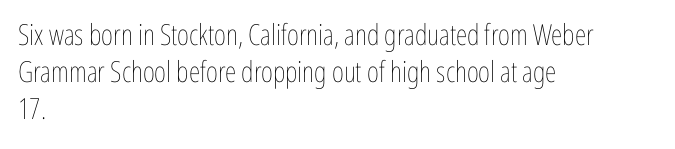
The image shows 29 px thin, condensed type, upright; set left-aligned, normal line spacing (1.27x), normal letter spacing, not underlined; low stroke contrast and a medium x-height.
